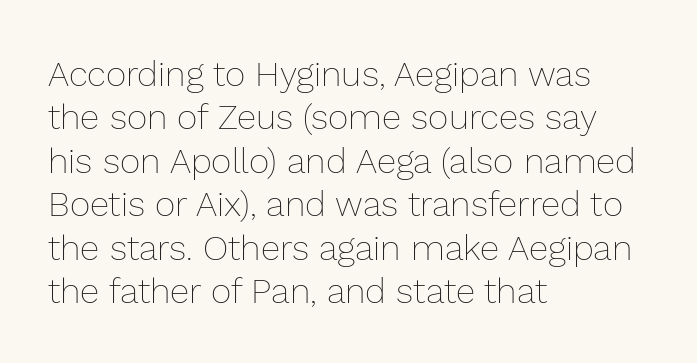
Q: Is the text bold? A: No.
Q: Is the text italic (slanted)? A: No, it is upright.
Q: Is the text underlined? A: No.
Q: How is the paragraph aligned? A: Left-aligned.
Q: Is the spacing between letters normal or unusually wide? A: Normal.
Q: Width (condensed, normal, or wide)? A: Normal.
Q: Stroke contrast? A: Low.
Q: x-height? A: Medium.
Q: Monospaced? A: No.
